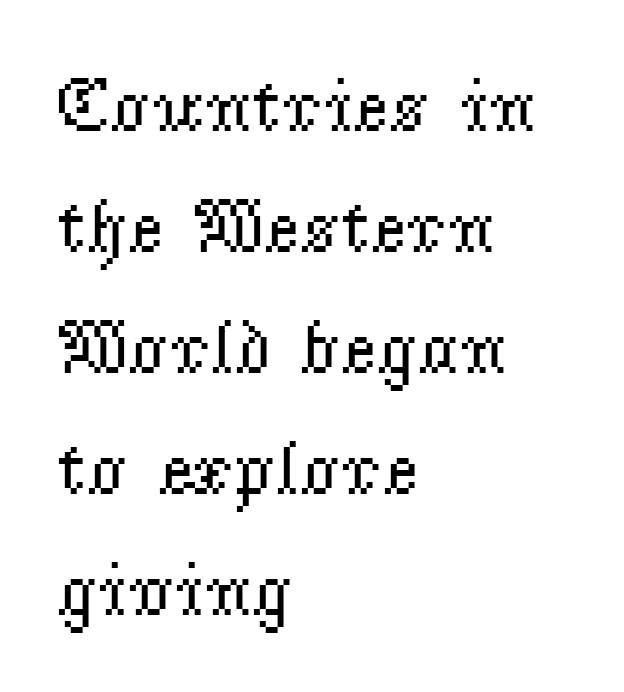
Vertical strokes here are truly vertical. Vertically, the passage feels balanced, rows spaced as you'd expect. On a weight scale, this lands at 450 or below. Between one letter and the next there's only the usual sliver of space. These lines are rendered in a variable-pitch font. A bare baseline throughout the passage.
